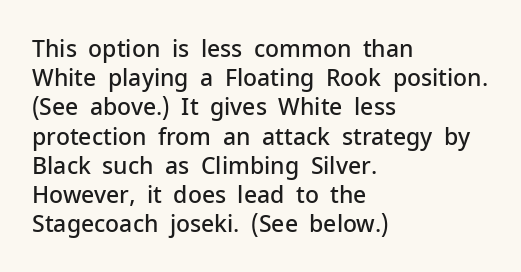
The image shows 23 px text type, upright; set left-aligned, normal line spacing (1.27x), normal letter spacing, not underlined.
